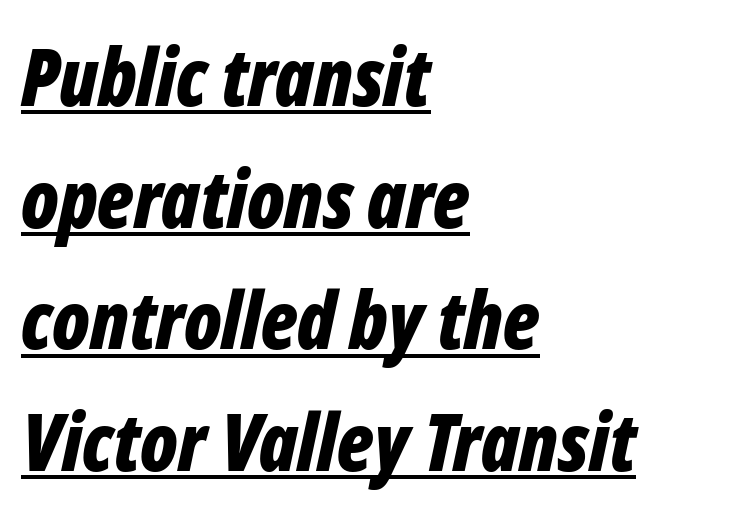
{"italic": "yes", "lean": "right", "slant_degrees": 12, "bold": "yes", "weight": "bold", "width": "condensed", "stroke_contrast": "low", "x_height": "medium", "monospaced": "no", "underline": "yes", "align": "left", "line_spacing": "normal", "line_spacing_ratio": 1.54, "letter_spacing": "normal", "letter_spacing_em": 0.0, "glyph_px": 79}
